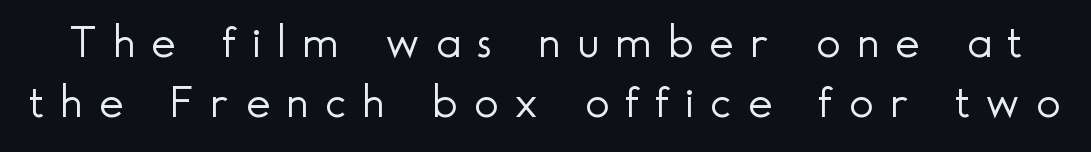
{"serif": "no", "italic": "no", "bold": "no", "weight": "light", "width": "normal", "x_height": "small", "monospaced": "no", "underline": "no", "line_spacing": "normal", "line_spacing_ratio": 1.31, "letter_spacing": "wide", "letter_spacing_em": 0.35, "glyph_px": 46}
